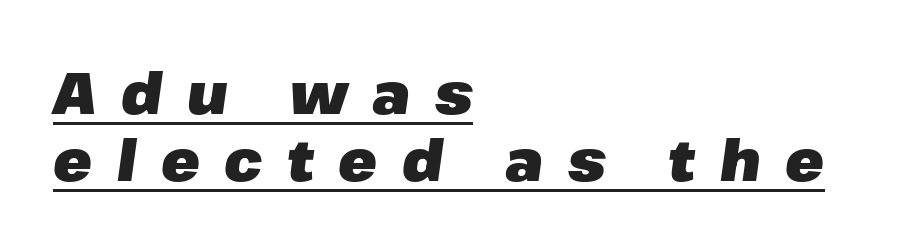
The image shows 57 px heavy type, italic (leaning right); set left-aligned, line spacing 1.17x, unusually wide letter spacing (+0.43 em), underlined; low stroke contrast and a medium x-height.
